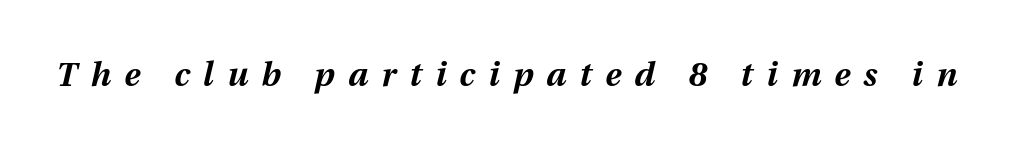
{"italic": "yes", "lean": "right", "slant_degrees": 12, "bold": "yes", "weight": "bold", "width": "normal", "stroke_contrast": "medium", "x_height": "medium", "monospaced": "no", "underline": "no", "letter_spacing": "wide", "letter_spacing_em": 0.41, "glyph_px": 33}
